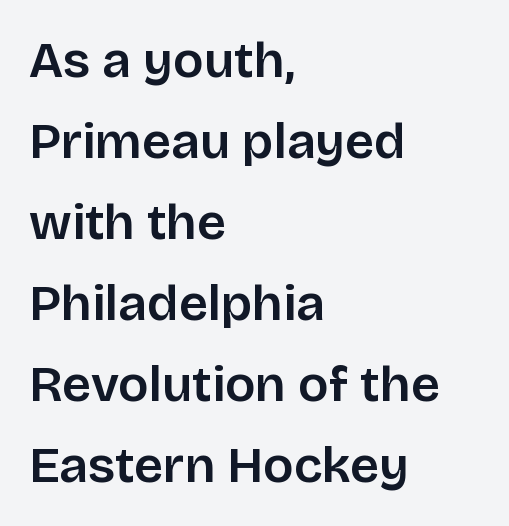
Is this a fixed-width face? No — the glyphs have proportional, varying widths. Slightly chunky letters — semibold, I'd say, not full bold. A roman cut, with each character standing at attention. The rendering shows plain stroke endings on the letterforms — a sans-serif design. Spacing between characters is what you'd get straight out of the box.
